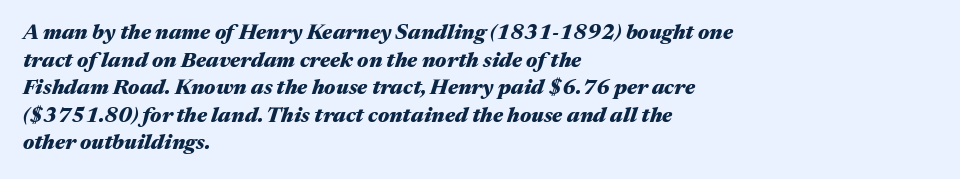
The rendering anchors every line to the left-hand side. No extra tracking has been applied to these lines. The rendering applies a slant to the glyphs. The block of text has a typical density, with ordinary space between rows. This is heavy type, rendered in bold.
